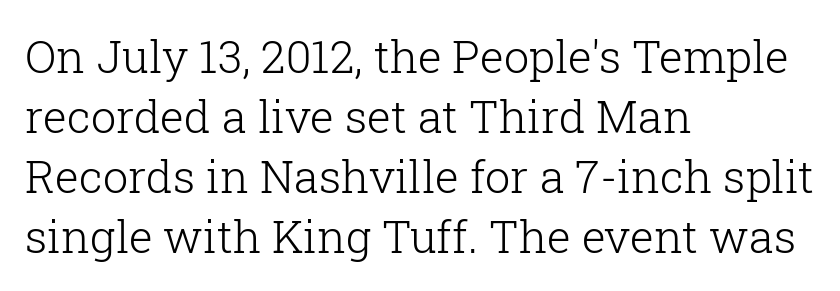
{"serif": "yes", "italic": "no", "bold": "no", "weight": "light", "width": "normal", "stroke_contrast": "low", "x_height": "medium", "monospaced": "no", "underline": "no", "align": "left", "line_spacing": "normal", "line_spacing_ratio": 1.33, "letter_spacing": "normal", "letter_spacing_em": 0.0, "glyph_px": 45}
